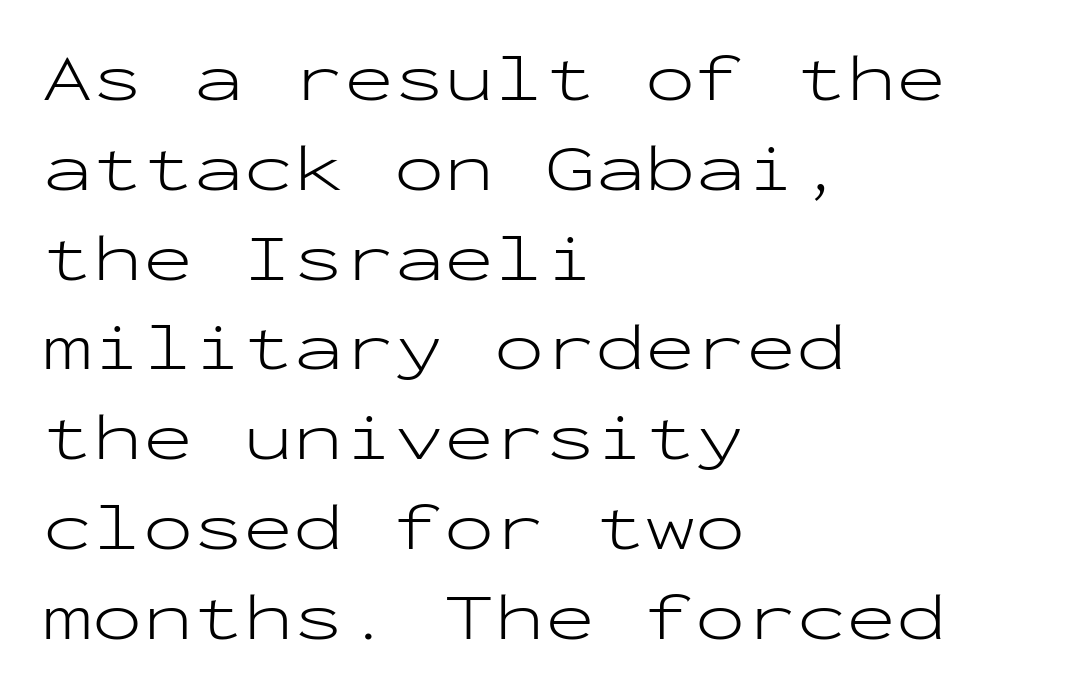
{"serif": "no", "italic": "no", "bold": "no", "weight": "light", "width": "wide", "stroke_contrast": "low", "x_height": "medium", "monospaced": "yes", "underline": "no", "align": "left", "line_spacing": "normal", "line_spacing_ratio": 1.34, "letter_spacing": "normal", "letter_spacing_em": 0.0, "glyph_px": 67}
